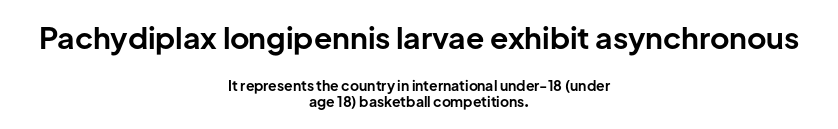
Q: Is the text bold? A: Yes.
Q: Is the text italic (slanted)? A: No, it is upright.
Q: Is the typeface a serif or a sans-serif typeface? A: Sans-serif.
Q: Is the text underlined? A: No.
Q: How is the paragraph aligned? A: Centered.
Q: Is the spacing between letters normal or unusually wide? A: Normal.
Q: Which block of text is set in a larger size, the first (top) or the second (bottom)? A: The first (top) one.
Q: Width (condensed, normal, or wide)? A: Normal.
Q: Stroke contrast? A: Low.
Q: x-height? A: Medium.
Q: Monospaced? A: No.
